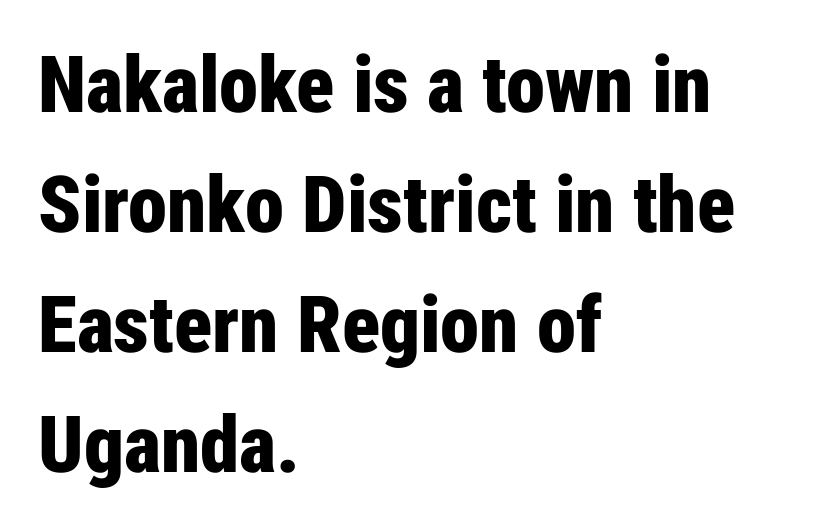
Q: Is the text bold? A: Yes.
Q: Is the text italic (slanted)? A: No, it is upright.
Q: Is the typeface a serif or a sans-serif typeface? A: Sans-serif.
Q: Is the text underlined? A: No.
Q: How is the paragraph aligned? A: Left-aligned.
Q: Is the spacing between letters normal or unusually wide? A: Normal.
Q: Is the spacing between lines tight, normal or loose? A: Normal.
Q: Width (condensed, normal, or wide)? A: Condensed.
Q: Stroke contrast? A: Low.
Q: x-height? A: Medium.
Q: Monospaced? A: No.
